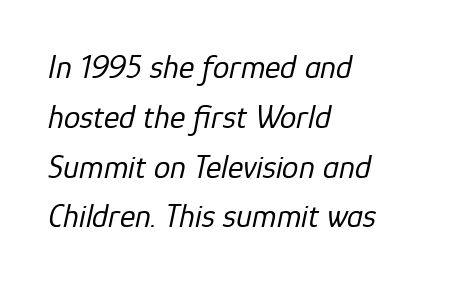
The image shows 33 px regular-weight type, italic (leaning right); set left-aligned, normal line spacing (1.51x), normal letter spacing, not underlined; low stroke contrast and a medium x-height.
